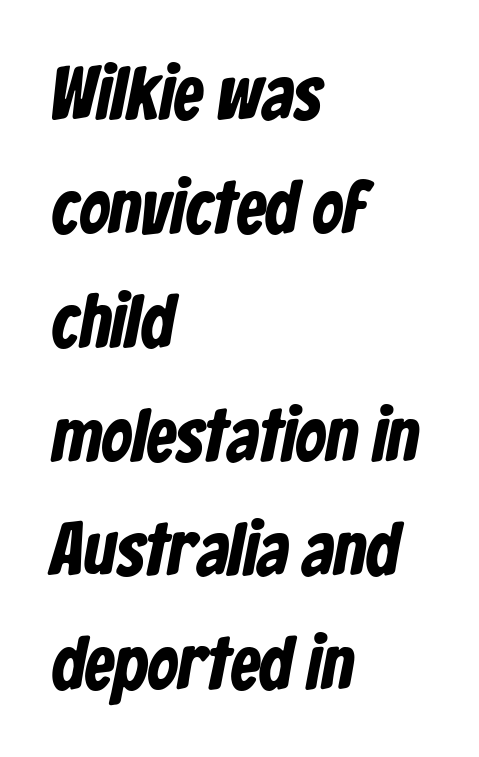
The image shows 75 px bold, condensed sans-serif type; set left-aligned, normal line spacing (1.52x), normal letter spacing, not underlined; low stroke contrast and a medium x-height.
